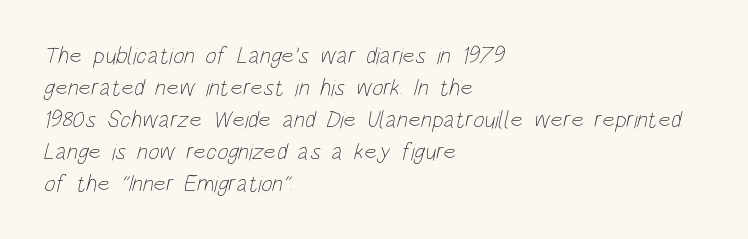
Q: Is the text bold? A: No.
Q: Is the text underlined? A: No.
Q: How is the paragraph aligned? A: Left-aligned.
Q: Is the spacing between letters normal or unusually wide? A: Normal.
Q: Is the spacing between lines tight, normal or loose? A: Normal.
